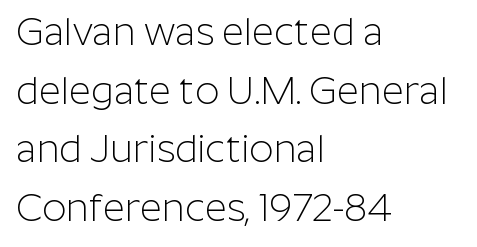
Q: Is the text bold? A: No.
Q: Is the text italic (slanted)? A: No, it is upright.
Q: Is the typeface a serif or a sans-serif typeface? A: Sans-serif.
Q: Is the text underlined? A: No.
Q: How is the paragraph aligned? A: Left-aligned.
Q: Is the spacing between letters normal or unusually wide? A: Normal.
Q: Is the spacing between lines tight, normal or loose? A: Normal.
Q: Width (condensed, normal, or wide)? A: Normal.
Q: Stroke contrast? A: Low.
Q: x-height? A: Medium.
Q: Monospaced? A: No.
